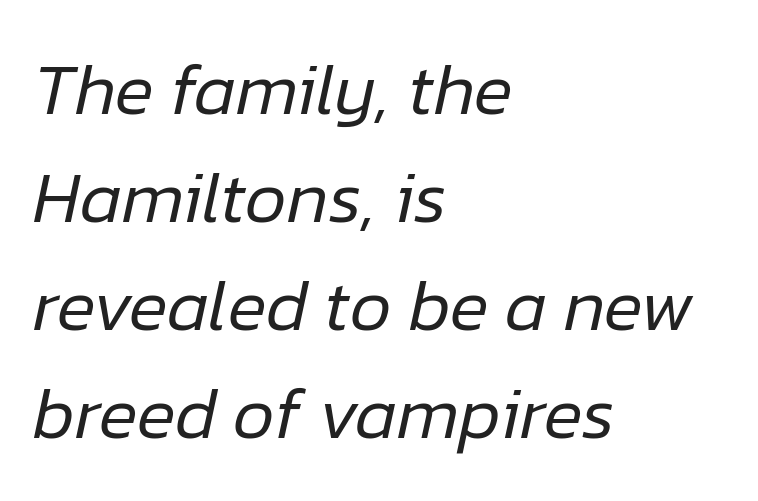
{"italic": "yes", "lean": "right", "slant_degrees": 12, "bold": "no", "weight": "regular", "width": "normal", "stroke_contrast": "low", "x_height": "medium", "monospaced": "no", "underline": "no", "align": "left", "line_spacing": "normal", "line_spacing_ratio": 1.48, "letter_spacing": "normal", "letter_spacing_em": 0.0, "glyph_px": 73}
